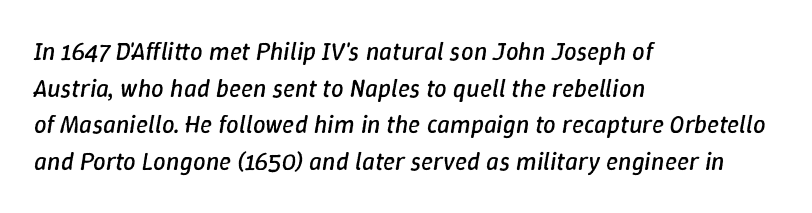
Q: Is the text bold? A: No.
Q: Is the text italic (slanted)? A: Yes, it leans right by about 9 degrees.
Q: Is the text underlined? A: No.
Q: How is the paragraph aligned? A: Left-aligned.
Q: Is the spacing between letters normal or unusually wide? A: Normal.
Q: Is the spacing between lines tight, normal or loose? A: Normal.
